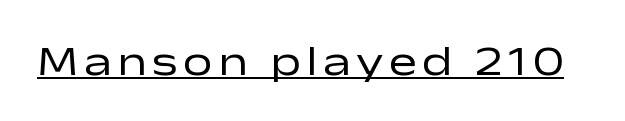
{"serif": "no", "italic": "no", "bold": "no", "weight": "regular", "width": "wide", "stroke_contrast": "low", "x_height": "medium", "monospaced": "no", "underline": "yes", "glyph_px": 42}
